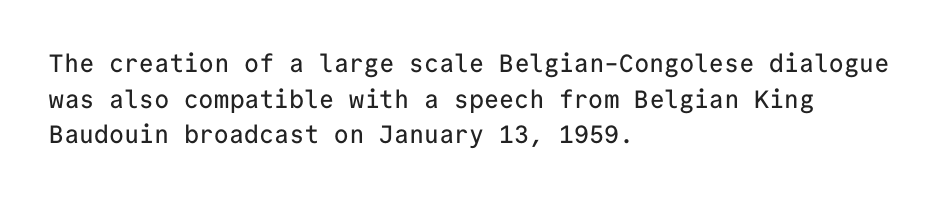
Glyph-to-glyph distance matches everyday printed text. The baseline area is clear. These lines are set flush left with a ragged right edge. Designer's note — italics off, roman on. The rendering uses a moderate line-height, typical for paragraphs.
